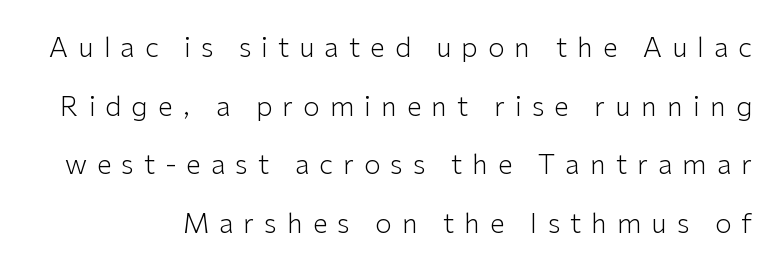
Q: Is the text bold? A: No.
Q: Is the text italic (slanted)? A: No, it is upright.
Q: Is the text underlined? A: No.
Q: Is the spacing between letters normal or unusually wide? A: Unusually wide.
Q: Is the spacing between lines tight, normal or loose? A: Loose.
